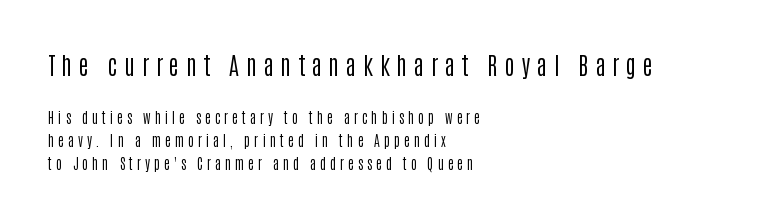
{"italic": "no", "bold": "no", "underline": "no", "align": "left", "line_spacing": "normal", "line_spacing_ratio": 1.65, "letter_spacing": "wide", "letter_spacing_em": 0.28, "larger_block": "first", "size_ratio": 1.71, "glyph_px": 24}
